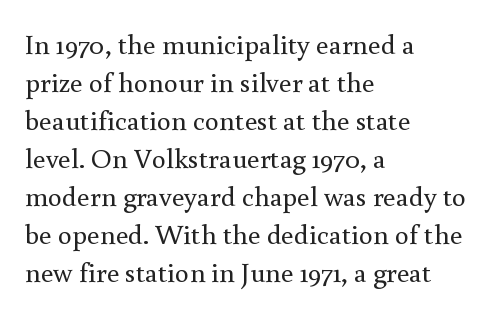
The image shows 28 px regular-weight serif type, upright; set left-aligned, normal line spacing (1.36x), normal letter spacing, not underlined; a small x-height.
